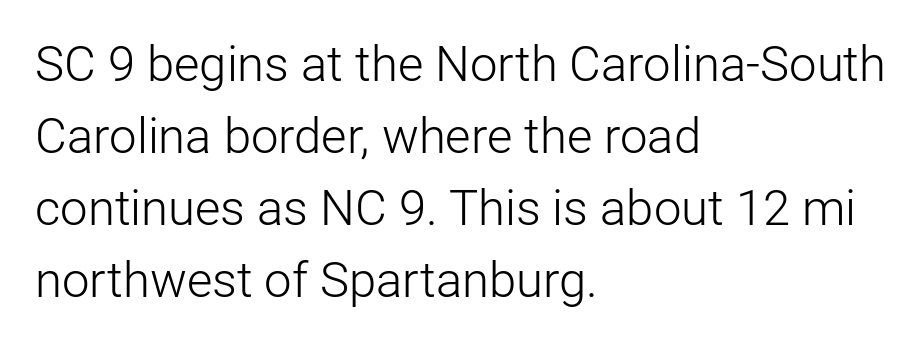
The image shows 49 px light sans-serif type, upright; set left-aligned, normal line spacing (1.47x), normal letter spacing, not underlined; low stroke contrast and a medium x-height.
